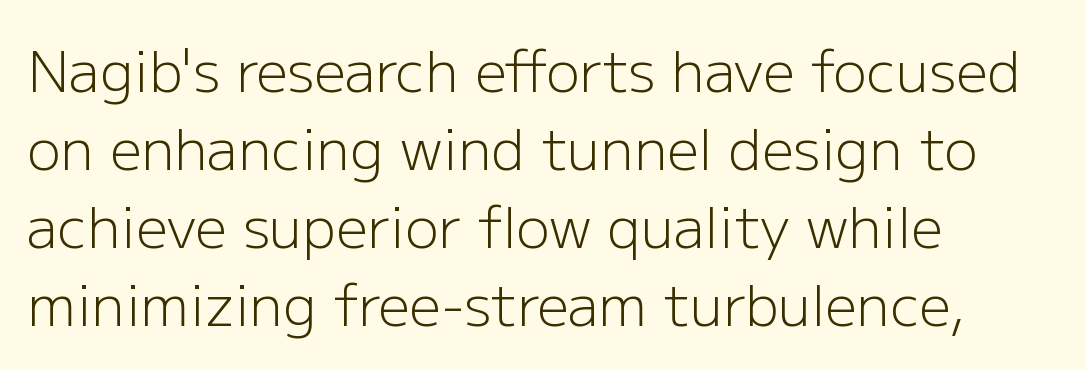
Q: Is the text bold? A: No.
Q: Is the text italic (slanted)? A: No, it is upright.
Q: Is the typeface a serif or a sans-serif typeface? A: Sans-serif.
Q: Is the text underlined? A: No.
Q: How is the paragraph aligned? A: Left-aligned.
Q: Is the spacing between letters normal or unusually wide? A: Normal.
Q: Is the spacing between lines tight, normal or loose? A: Normal.
Q: Width (condensed, normal, or wide)? A: Normal.
Q: Stroke contrast? A: Low.
Q: x-height? A: Medium.
Q: Monospaced? A: No.
